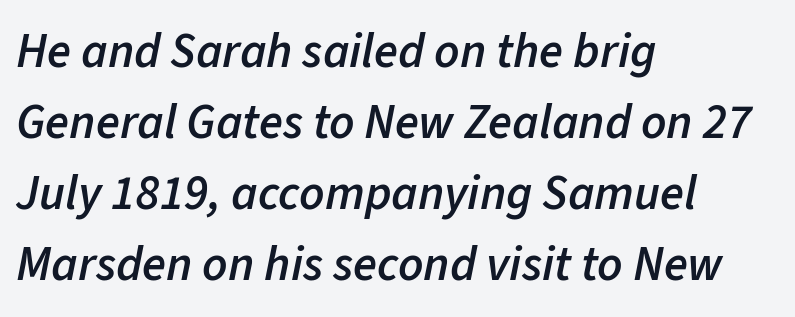
Q: Is the text bold? A: Semi-bold.
Q: Is the text italic (slanted)? A: Yes, it leans right by about 11 degrees.
Q: Is the text underlined? A: No.
Q: How is the paragraph aligned? A: Left-aligned.
Q: Is the spacing between letters normal or unusually wide? A: Normal.
Q: Is the spacing between lines tight, normal or loose? A: Normal.
Q: Width (condensed, normal, or wide)? A: Normal.
Q: Stroke contrast? A: Low.
Q: x-height? A: Medium.
Q: Monospaced? A: No.
